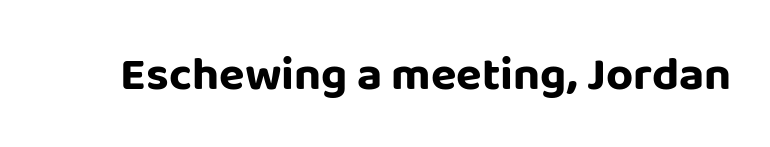
{"serif": "no", "italic": "no", "bold": "yes", "weight": "bold", "width": "normal", "stroke_contrast": "low", "x_height": "large", "monospaced": "no", "underline": "no", "letter_spacing": "normal", "letter_spacing_em": 0.0, "glyph_px": 47}
